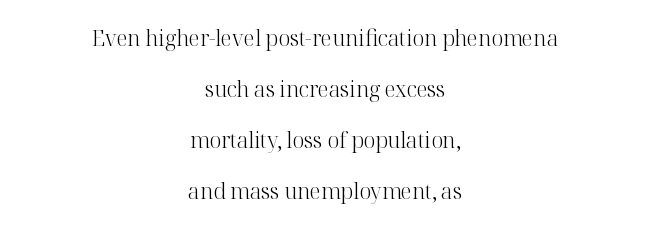
Q: Is the text bold? A: No.
Q: Is the text italic (slanted)? A: No, it is upright.
Q: Is the text underlined? A: No.
Q: How is the paragraph aligned? A: Centered.
Q: Is the spacing between letters normal or unusually wide? A: Normal.
Q: Is the spacing between lines tight, normal or loose? A: Loose.
